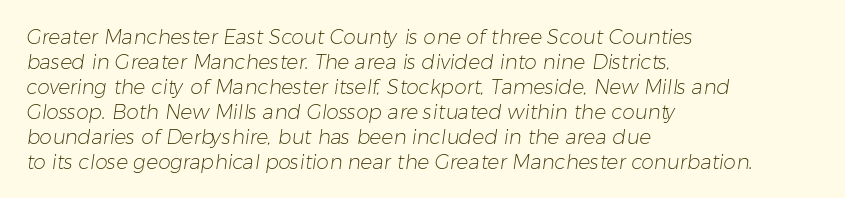
The image shows 20 px text type; set left-aligned, normal line spacing (1.25x), normal letter spacing, not underlined.
